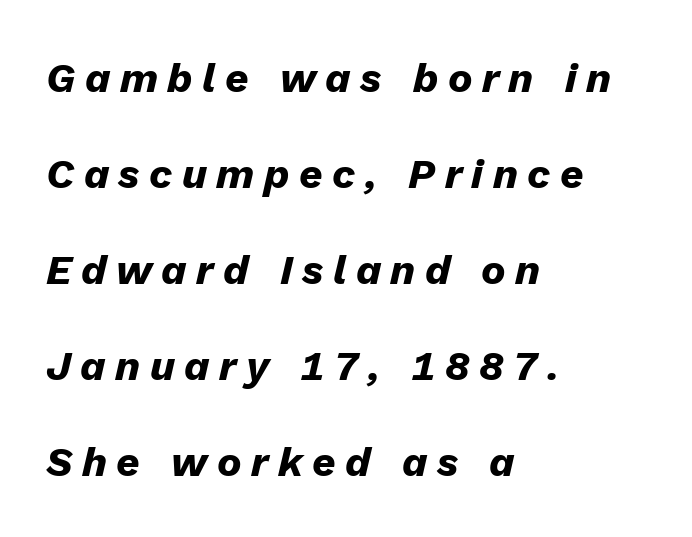
Leading is clearly above the norm, producing a sparse column. Check the space under the baseline: it is left empty. Summary of weight: heavy, a full bold. The font's italic variant was chosen for this text. The face used here is rendered with a markedly widened letterfit.
